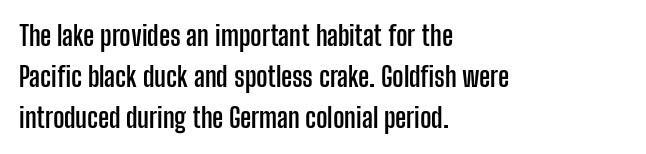
Q: Is the text bold? A: Yes.
Q: Is the text italic (slanted)? A: No, it is upright.
Q: Is the text underlined? A: No.
Q: How is the paragraph aligned? A: Left-aligned.
Q: Is the spacing between letters normal or unusually wide? A: Normal.
Q: Is the spacing between lines tight, normal or loose? A: Normal.
